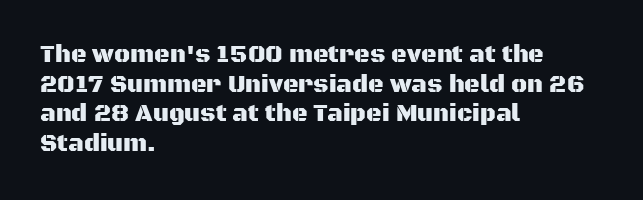
The image shows 24 px text type, upright; set left-aligned, line spacing 1.23x, normal letter spacing, not underlined.
